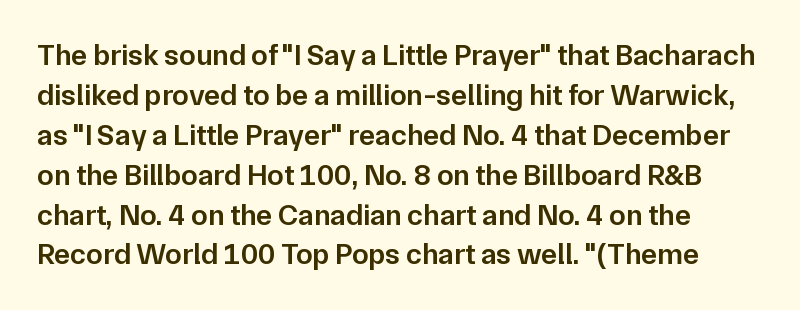
Q: Is the text bold? A: Semi-bold.
Q: Is the text italic (slanted)? A: No, it is upright.
Q: Is the typeface a serif or a sans-serif typeface? A: Sans-serif.
Q: Is the text underlined? A: No.
Q: Is the spacing between letters normal or unusually wide? A: Normal.
Q: Is the spacing between lines tight, normal or loose? A: Normal.
Q: Width (condensed, normal, or wide)? A: Normal.
Q: Stroke contrast? A: Low.
Q: x-height? A: Medium.
Q: Monospaced? A: No.
